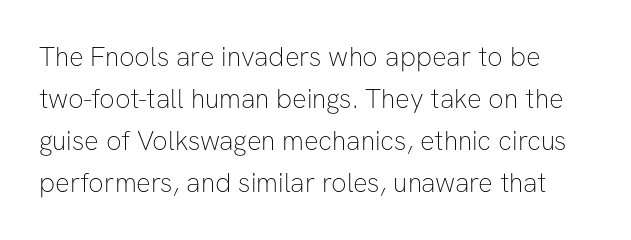
{"italic": "no", "bold": "no", "underline": "no", "line_spacing": "normal", "line_spacing_ratio": 1.55, "letter_spacing": "normal", "letter_spacing_em": 0.0, "glyph_px": 27}
